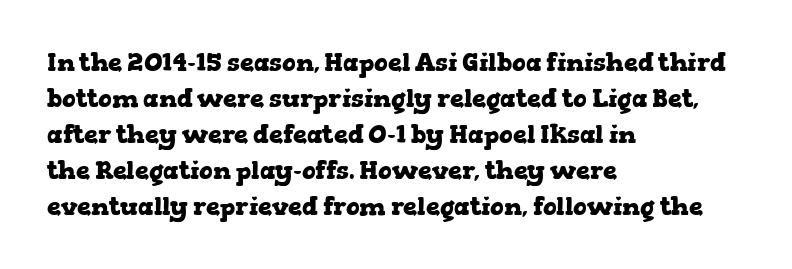
The image shows 25 px bold type, upright; set left-aligned, normal line spacing (1.44x), normal letter spacing, not underlined.
